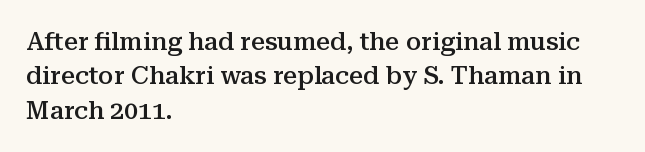
No italicization has been applied; the sample stays upright. Every letter is mildly thick-stroked: semibold rather than bold. The rag falls on the right side of this text block. The area under the type is left untouched.
